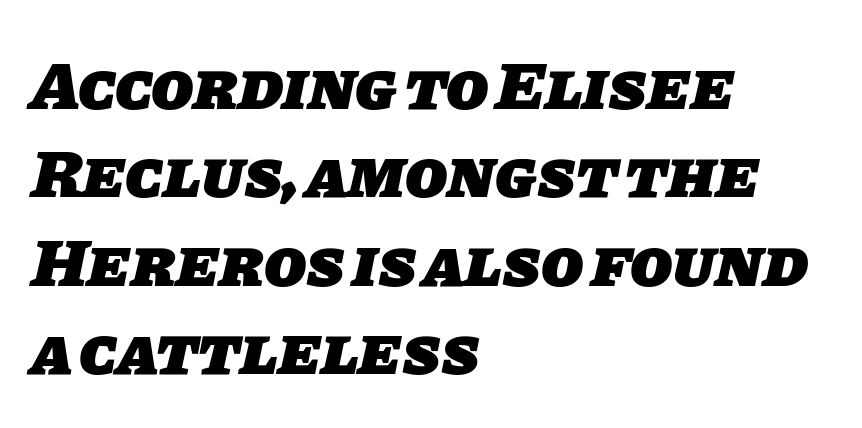
The image shows 69 px heavy type; set left-aligned, normal line spacing (1.28x), normal letter spacing, not underlined; low stroke contrast and a large x-height.
